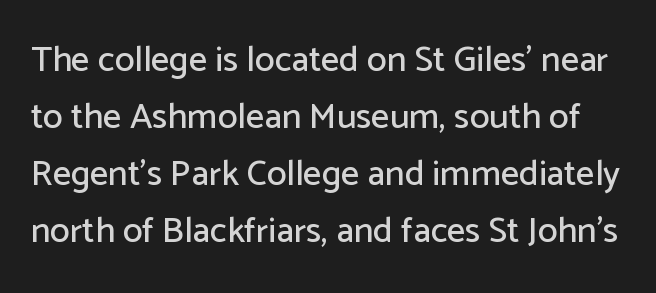
Q: Is the text italic (slanted)? A: No, it is upright.
Q: Is the typeface a serif or a sans-serif typeface? A: Sans-serif.
Q: Is the text underlined? A: No.
Q: Is the spacing between letters normal or unusually wide? A: Normal.
Q: Is the spacing between lines tight, normal or loose? A: Normal.
Q: Width (condensed, normal, or wide)? A: Normal.
Q: Stroke contrast? A: Low.
Q: x-height? A: Medium.
Q: Monospaced? A: No.
